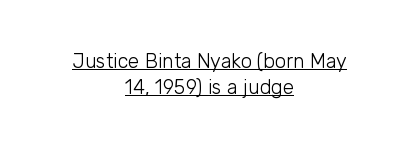
{"italic": "no", "bold": "no", "underline": "yes", "align": "center", "line_spacing": "normal", "line_spacing_ratio": 1.31, "letter_spacing": "normal", "letter_spacing_em": 0.0, "glyph_px": 20}
